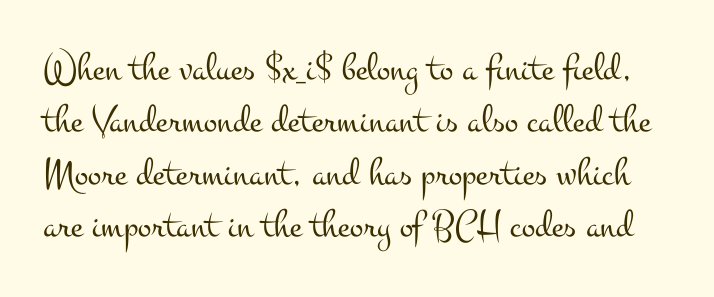
The gaps between neighbouring characters are ordinary and unremarkable. Whoever set this chose a conventional vertical rhythm. These lines are rendered in a variable-pitch font. The string is rendered with underlining switched off.
